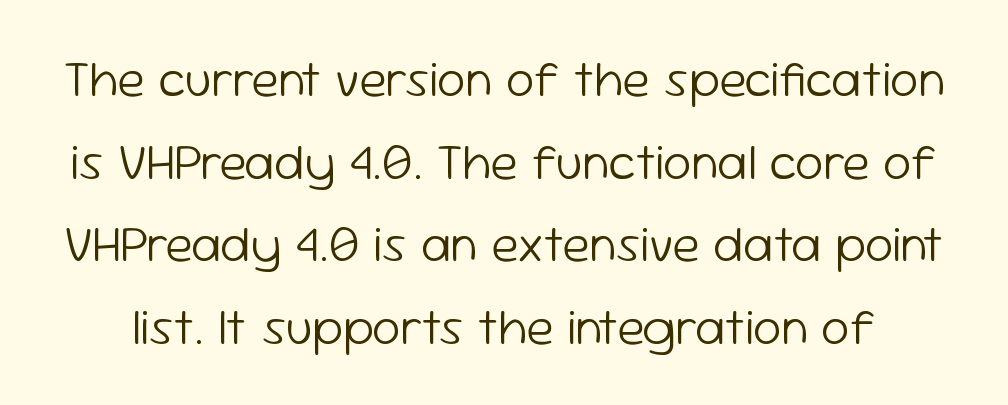
Q: Is the text bold? A: No.
Q: Is the text italic (slanted)? A: No, it is upright.
Q: Is the typeface a serif or a sans-serif typeface? A: Sans-serif.
Q: Is the text underlined? A: No.
Q: Is the spacing between letters normal or unusually wide? A: Normal.
Q: Is the spacing between lines tight, normal or loose? A: Normal.
Q: Width (condensed, normal, or wide)? A: Normal.
Q: Stroke contrast? A: Low.
Q: x-height? A: Medium.
Q: Monospaced? A: No.
